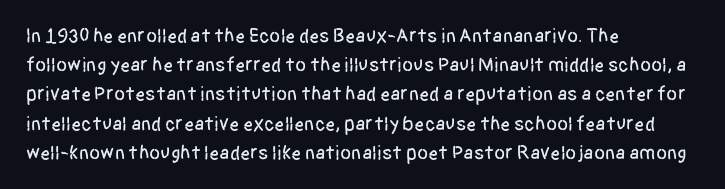
Q: Is the text italic (slanted)? A: No, it is upright.
Q: Is the text underlined? A: No.
Q: How is the paragraph aligned? A: Left-aligned.
Q: Is the spacing between letters normal or unusually wide? A: Normal.
Q: Is the spacing between lines tight, normal or loose? A: Normal.
